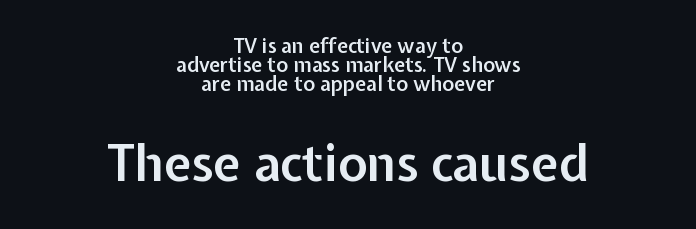
Posture: straight, roman, zero tilt. Regarding serifs, this sample does without them. The baseline area is clear. Does extra space separate the letters? No, they use regular spacing. Casual observation: everything's sitting right in the middle.
